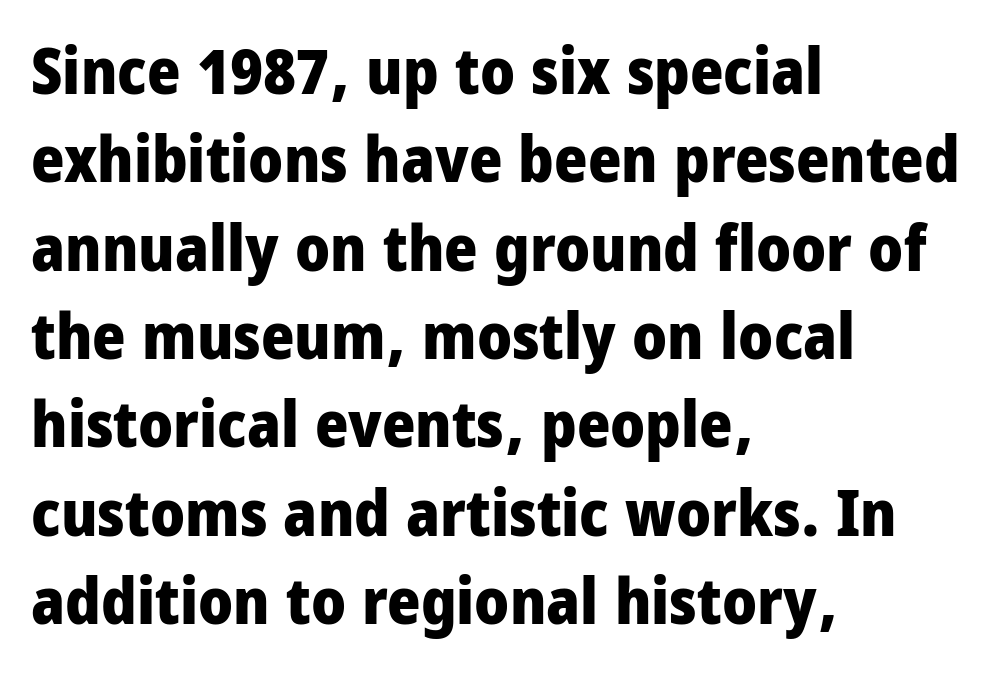
The image shows 64 px heavy, condensed sans-serif type, upright; set left-aligned, normal line spacing (1.38x), normal letter spacing, not underlined; low stroke contrast and a large x-height.
